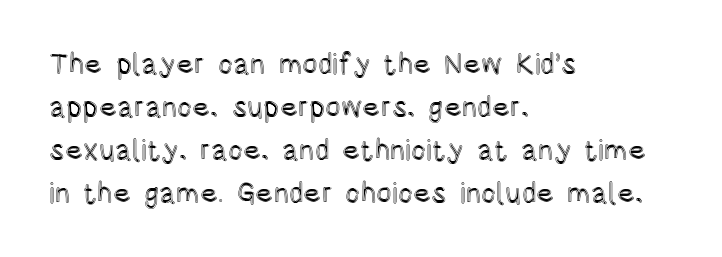
Q: Is the text italic (slanted)? A: No, it is upright.
Q: Is the text underlined? A: No.
Q: How is the paragraph aligned? A: Left-aligned.
Q: Is the spacing between letters normal or unusually wide? A: Normal.
Q: Is the spacing between lines tight, normal or loose? A: Normal.
Q: Width (condensed, normal, or wide)? A: Condensed.
Q: x-height? A: Large.
Q: Monospaced? A: No.
